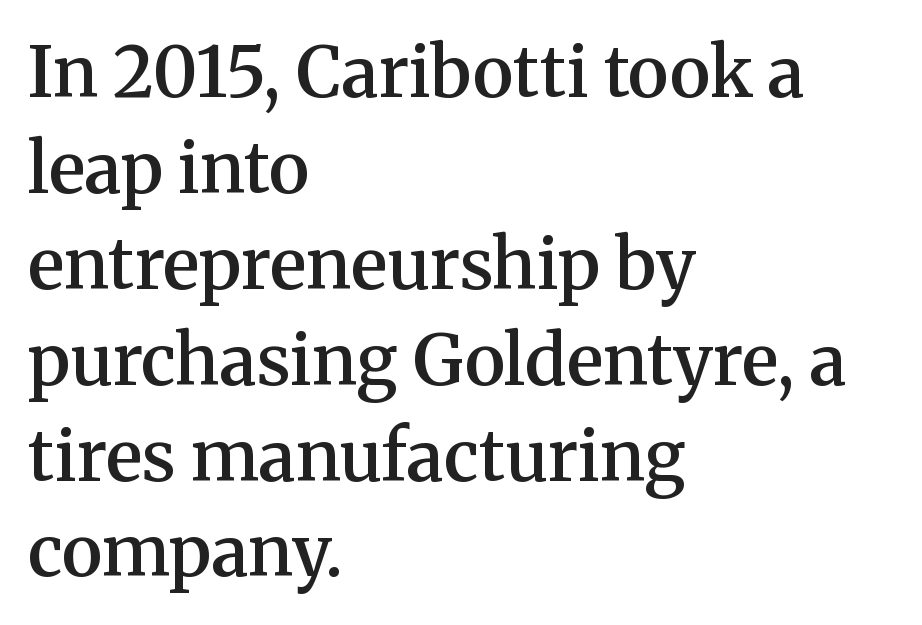
{"serif": "yes", "italic": "no", "bold": "semi", "weight": "semibold", "width": "normal", "stroke_contrast": "medium", "x_height": "medium", "monospaced": "no", "underline": "no", "align": "left", "line_spacing": "normal", "line_spacing_ratio": 1.37, "letter_spacing": "normal", "letter_spacing_em": 0.0, "glyph_px": 70}
